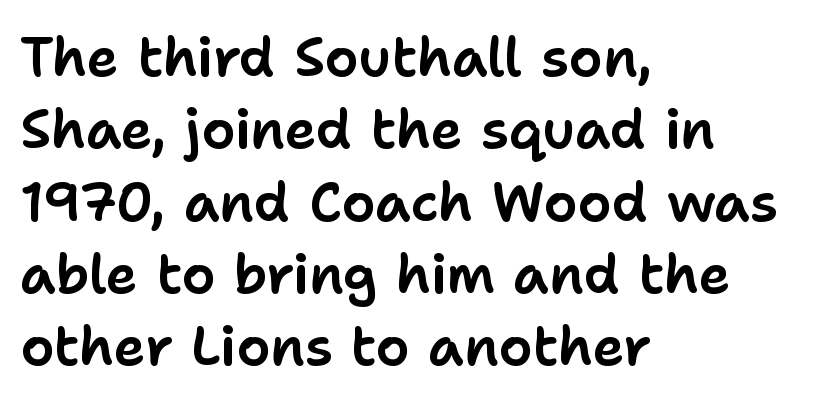
Q: Is the text italic (slanted)? A: No, it is upright.
Q: Is the typeface a serif or a sans-serif typeface? A: Sans-serif.
Q: Is the text underlined? A: No.
Q: How is the paragraph aligned? A: Left-aligned.
Q: Is the spacing between letters normal or unusually wide? A: Normal.
Q: Is the spacing between lines tight, normal or loose? A: Normal.
Q: Width (condensed, normal, or wide)? A: Normal.
Q: Stroke contrast? A: Low.
Q: x-height? A: Medium.
Q: Monospaced? A: No.
